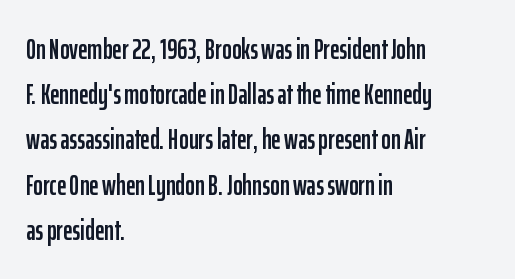
{"serif": "no", "italic": "no", "width": "condensed", "stroke_contrast": "low", "x_height": "medium", "monospaced": "no", "underline": "no", "align": "left", "line_spacing": "normal", "line_spacing_ratio": 1.56, "letter_spacing": "normal", "letter_spacing_em": 0.0, "glyph_px": 29}
